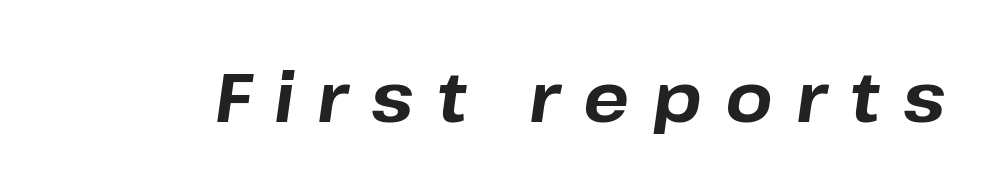
Q: Is the text bold? A: Yes.
Q: Is the text italic (slanted)? A: Yes, it leans right by about 8 degrees.
Q: Is the text underlined? A: No.
Q: Is the spacing between letters normal or unusually wide? A: Unusually wide.
Q: Width (condensed, normal, or wide)? A: Normal.
Q: Stroke contrast? A: Low.
Q: x-height? A: Medium.
Q: Monospaced? A: No.
